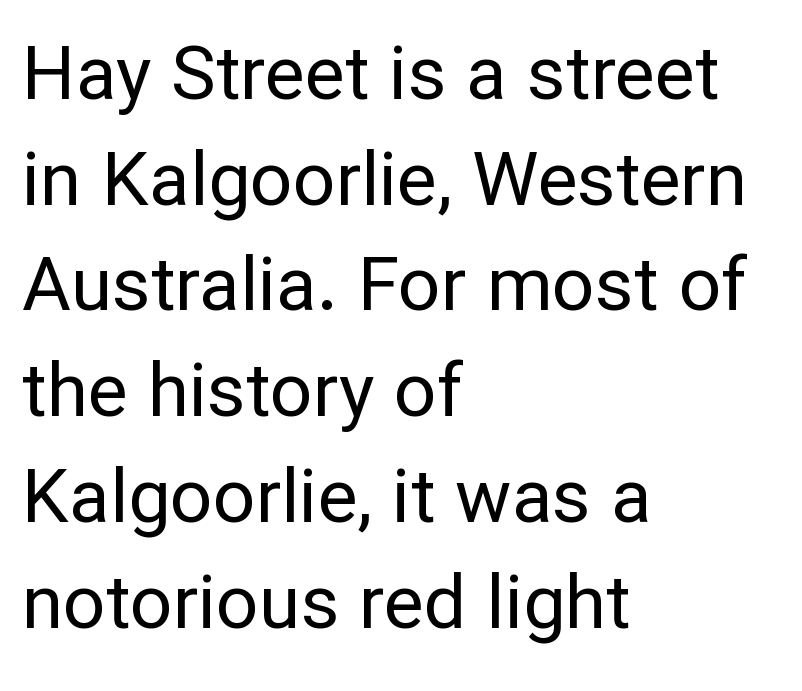
The image shows 75 px regular-weight sans-serif type, upright; set left-aligned, normal line spacing (1.41x), normal letter spacing, not underlined; low stroke contrast and a medium x-height.
